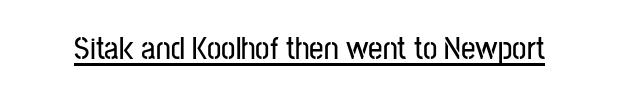
Q: Is the text italic (slanted)? A: No, it is upright.
Q: Is the typeface a serif or a sans-serif typeface? A: Sans-serif.
Q: Is the text underlined? A: Yes.
Q: Is the spacing between letters normal or unusually wide? A: Normal.
Q: Width (condensed, normal, or wide)? A: Condensed.
Q: Stroke contrast? A: Low.
Q: x-height? A: Medium.
Q: Monospaced? A: No.
